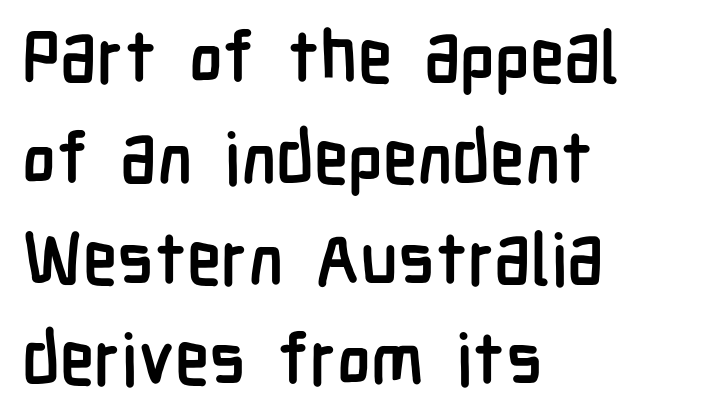
The image shows 71 px semibold, condensed sans-serif type, upright; set left-aligned, normal line spacing (1.42x), normal letter spacing, not underlined; low stroke contrast and a medium x-height.
